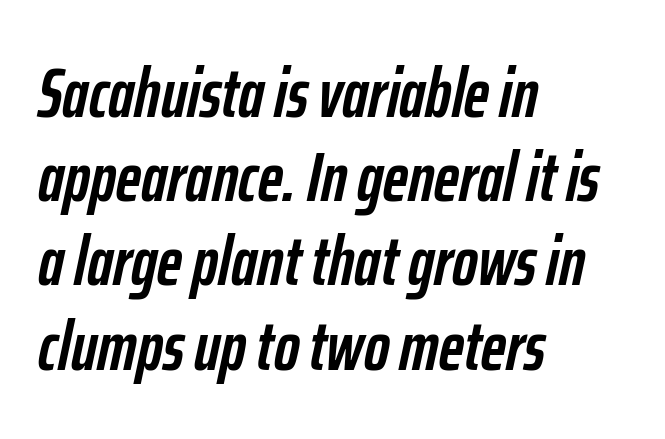
{"italic": "yes", "lean": "right", "slant_degrees": 12, "bold": "yes", "weight": "semibold", "width": "condensed", "stroke_contrast": "low", "x_height": "medium", "monospaced": "no", "underline": "no", "align": "left", "line_spacing_ratio": 1.22, "letter_spacing": "normal", "letter_spacing_em": 0.0, "glyph_px": 69}
